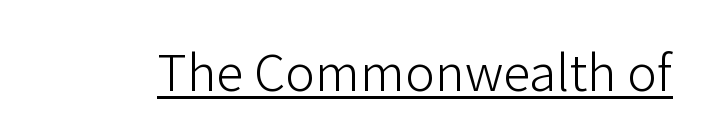
Varying glyph widths throughout — classic text-font behaviour. The sample's only ornament is a line tracing under the words. Compared with a typical body face, this is equally light or lighter still. The letters sit at their default tracking, neither squeezed nor spread. The letters stand straight up with perfectly vertical stems. The characters display no serif detailing; their extremities are plain.
